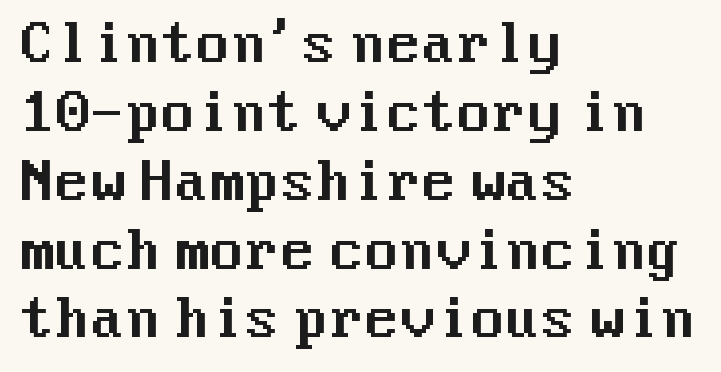
{"serif": "no", "italic": "no", "width": "normal", "stroke_contrast": "medium", "x_height": "medium", "underline": "no", "align": "left", "line_spacing": "normal", "line_spacing_ratio": 1.35, "letter_spacing": "normal", "letter_spacing_em": 0.0, "glyph_px": 51}
